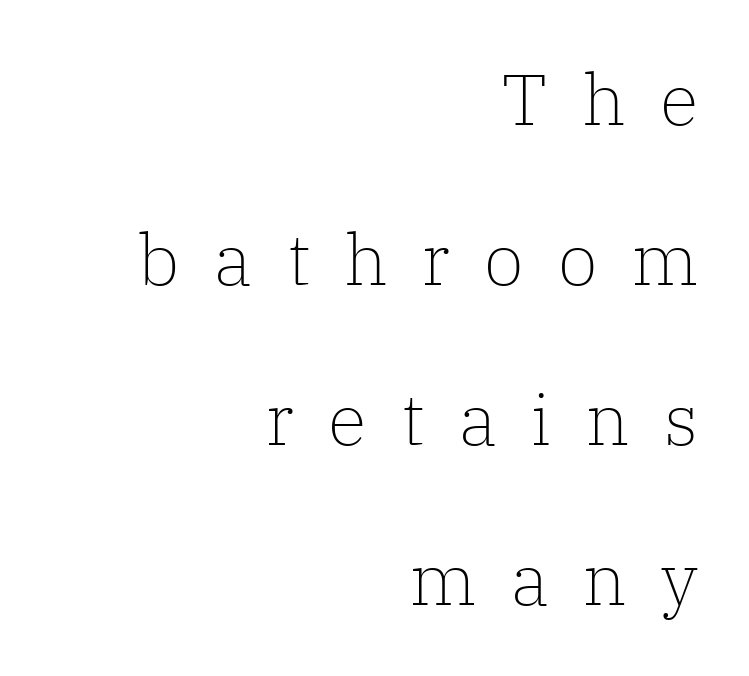
The image shows 72 px light serif type, upright; set right-aligned, loose line spacing (2.22x), unusually wide letter spacing (+0.48 em), not underlined; low stroke contrast and a medium x-height.
